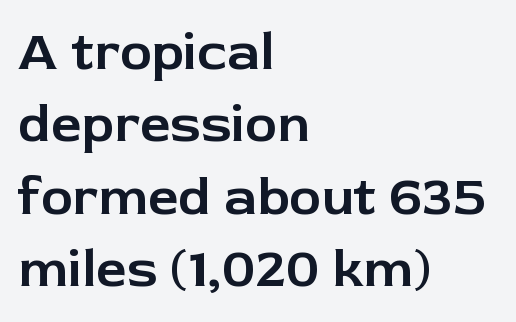
{"serif": "no", "italic": "no", "width": "normal", "stroke_contrast": "low", "x_height": "medium", "monospaced": "no", "underline": "no", "align": "left", "line_spacing": "normal", "line_spacing_ratio": 1.34, "letter_spacing": "normal", "letter_spacing_em": 0.0, "glyph_px": 54}
